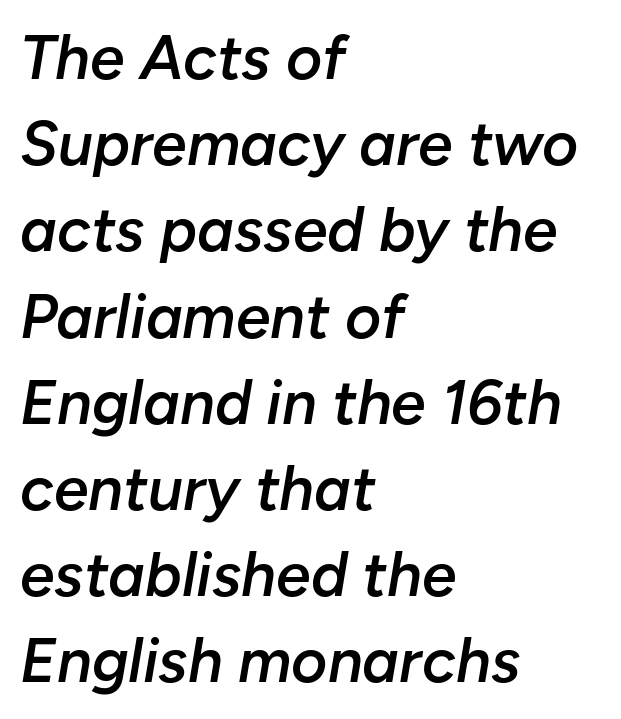
Q: Is the text bold? A: Semi-bold.
Q: Is the text italic (slanted)? A: Yes, it leans right by about 10 degrees.
Q: Is the text underlined? A: No.
Q: How is the paragraph aligned? A: Left-aligned.
Q: Is the spacing between letters normal or unusually wide? A: Normal.
Q: Is the spacing between lines tight, normal or loose? A: Normal.
Q: Width (condensed, normal, or wide)? A: Normal.
Q: Stroke contrast? A: Low.
Q: x-height? A: Medium.
Q: Monospaced? A: No.
